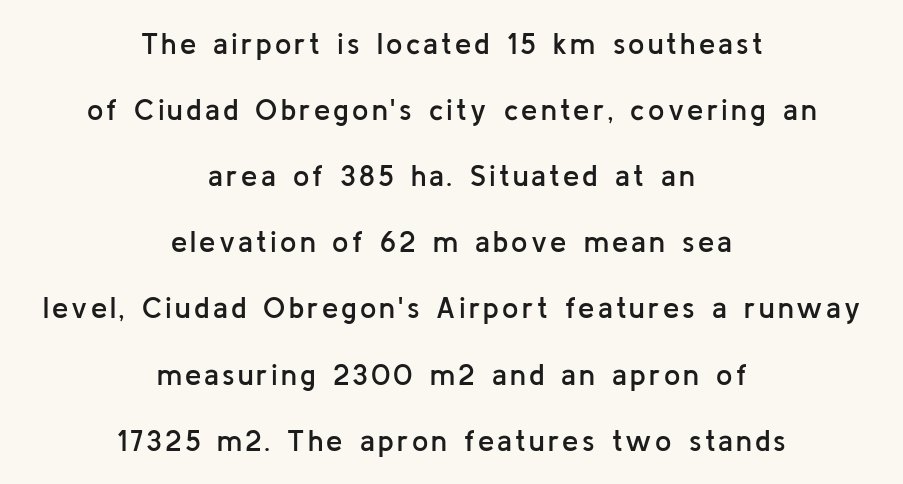
The image shows 29 px semibold sans-serif type, upright; set centered, loose line spacing (2.28x), not underlined; low stroke contrast and a medium x-height.
